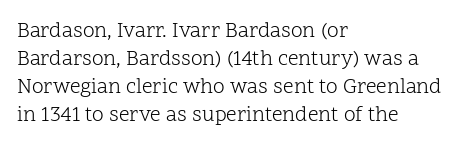
{"italic": "no", "bold": "no", "underline": "no", "align": "left", "line_spacing": "normal", "line_spacing_ratio": 1.33, "letter_spacing": "normal", "letter_spacing_em": 0.0, "glyph_px": 21}
